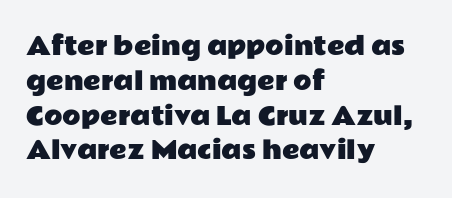
{"italic": "no", "underline": "no", "align": "left", "line_spacing": "normal", "line_spacing_ratio": 1.45, "letter_spacing": "normal", "letter_spacing_em": 0.0, "glyph_px": 24}
